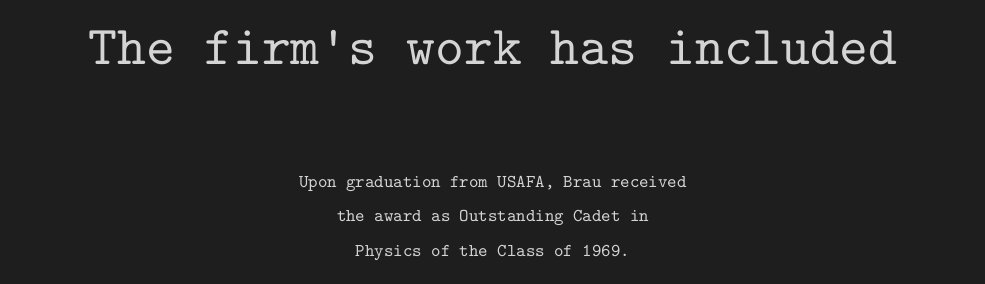
Compared with typical body copy, the letter spacing here is the same. Quick note: interline space is abundant. I'd call this a serif setting — the letters wear small feet. The more generous point size was reserved for the upper chunk. The lines in this sample share a center point and differ in where they start and stop. Tall strokes in this sample are plumb rather than angled.
